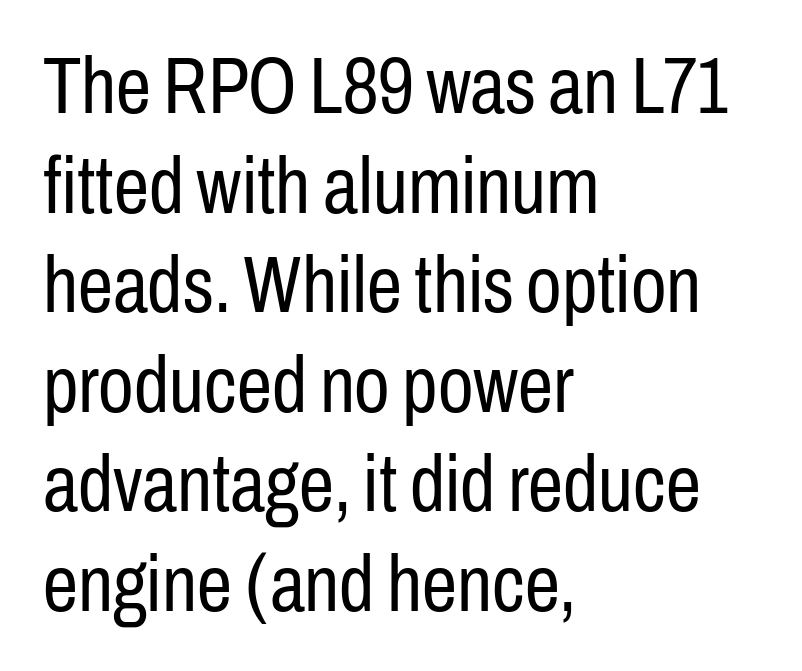
The image shows 79 px regular-weight, condensed sans-serif type, upright; set left-aligned, normal line spacing (1.26x), normal letter spacing, not underlined; low stroke contrast and a medium x-height.
